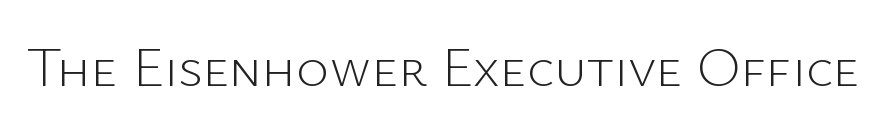
The image shows 56 px light sans-serif type, upright; set normal letter spacing, not underlined; low stroke contrast and a medium x-height.
